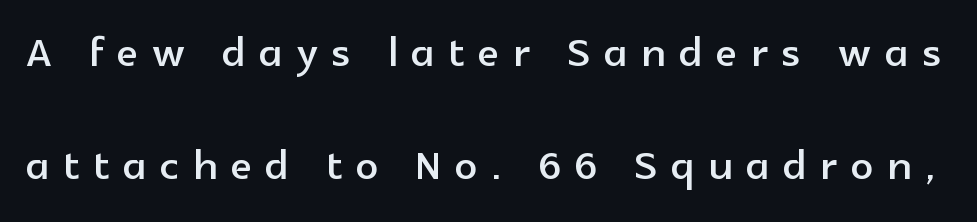
The image shows 56 px sans-serif type, upright; set loose line spacing (2.01x), unusually wide letter spacing (+0.24 em), not underlined; a medium x-height.
